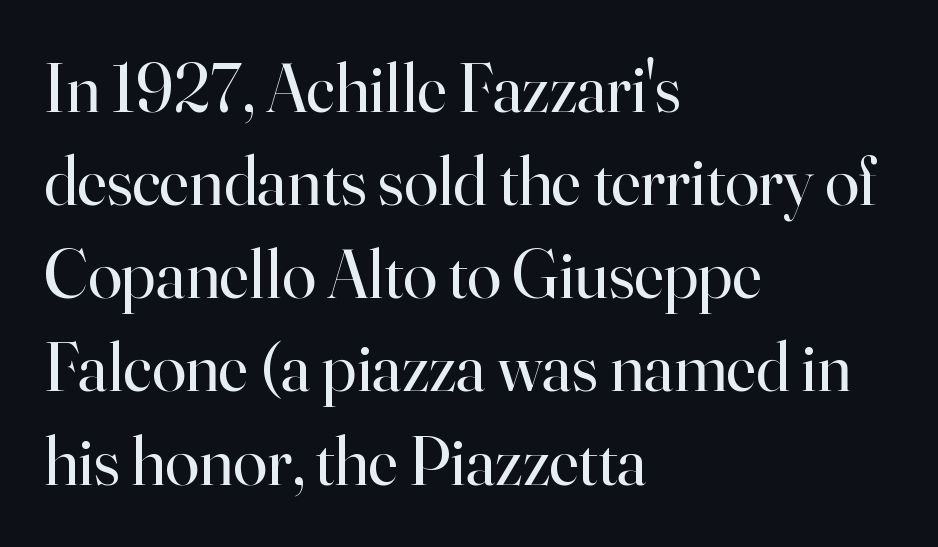
Stroke thickness stays within the range of a standard reading face or lighter. Serif or sans? Serif — the stroke terminals have little feet. Letter spacing: default. Check under the words: just untouched page.
